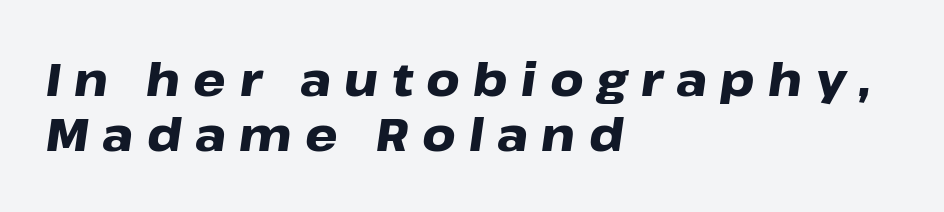
Q: Is the text bold? A: Yes.
Q: Is the text italic (slanted)? A: Yes, it leans right by about 8 degrees.
Q: Is the text underlined? A: No.
Q: How is the paragraph aligned? A: Left-aligned.
Q: Is the spacing between letters normal or unusually wide? A: Unusually wide.
Q: Width (condensed, normal, or wide)? A: Wide.
Q: Stroke contrast? A: Low.
Q: x-height? A: Medium.
Q: Monospaced? A: No.
